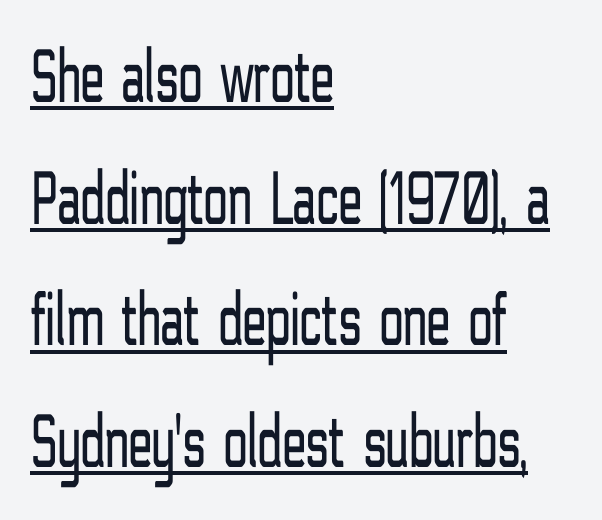
A typesetter would call this zero additional tracking. This sample uses an upright cut, with every glyph sitting square on the baseline. Teacher's note: observe the even left margin — that is flush-left alignment. Serif or sans? Sans — the stroke terminals are bare.
